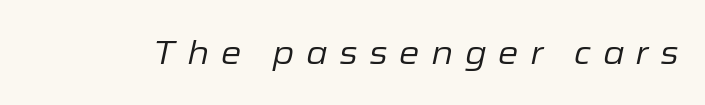
{"italic": "yes", "lean": "right", "slant_degrees": 12, "bold": "no", "weight": "regular", "width": "normal", "stroke_contrast": "low", "x_height": "medium", "monospaced": "no", "underline": "no", "letter_spacing": "wide", "letter_spacing_em": 0.34, "glyph_px": 33}
